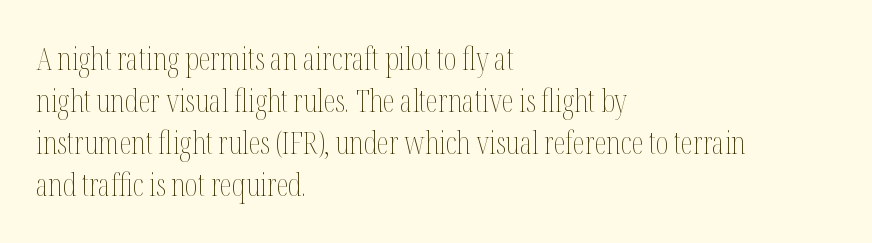
Short note: letters normally spaced. The font is comparable to plain body text, perhaps lighter. Varying glyph widths throughout — classic text-font behaviour. This rendering features lettering with no underline.
